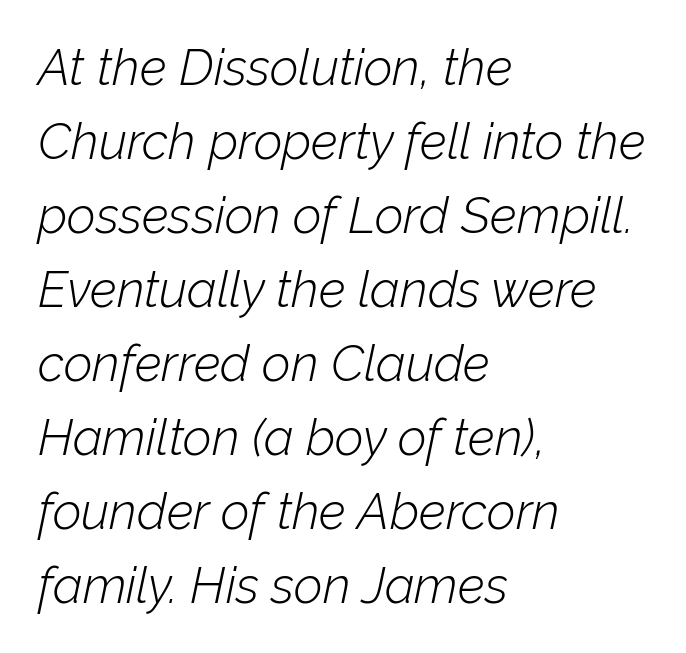
The image shows 50 px light type, italic (leaning right); set left-aligned, normal line spacing (1.48x), normal letter spacing, not underlined; low stroke contrast and a medium x-height.
